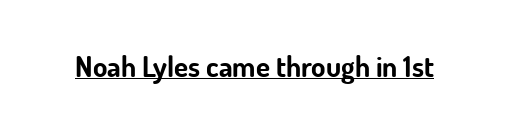
{"serif": "no", "italic": "no", "bold": "yes", "weight": "bold", "width": "normal", "stroke_contrast": "low", "x_height": "small", "monospaced": "no", "underline": "yes", "letter_spacing": "normal", "letter_spacing_em": 0.0, "glyph_px": 29}
